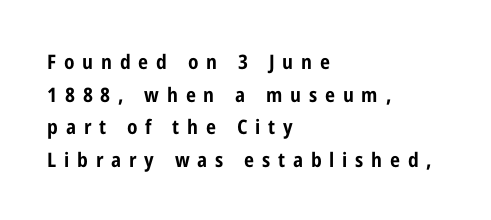
The image shows 20 px bold type, upright; set left-aligned, normal line spacing (1.63x), unusually wide letter spacing (+0.39 em), not underlined.
